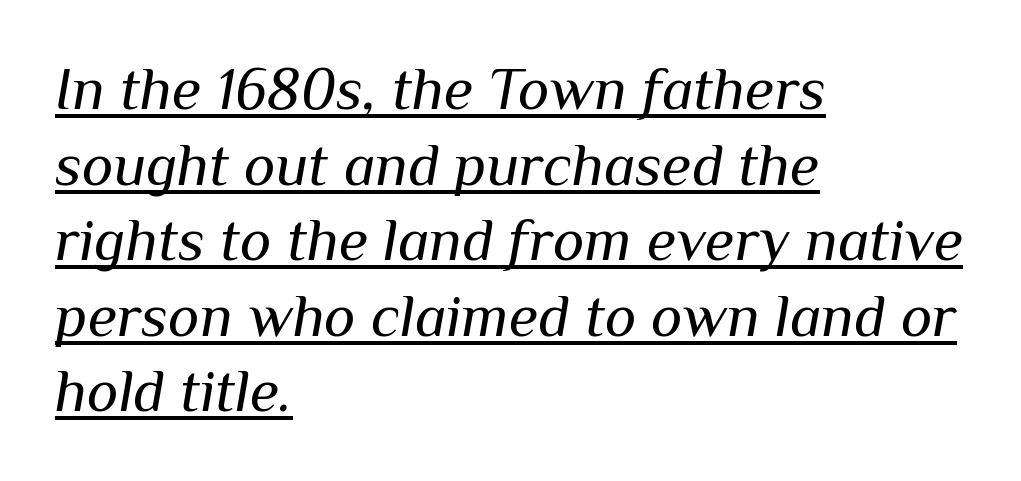
Q: Is the text bold? A: No.
Q: Is the text italic (slanted)? A: Yes, it leans right by about 10 degrees.
Q: Is the text underlined? A: Yes.
Q: How is the paragraph aligned? A: Left-aligned.
Q: Is the spacing between letters normal or unusually wide? A: Normal.
Q: Is the spacing between lines tight, normal or loose? A: Normal.
Q: Width (condensed, normal, or wide)? A: Normal.
Q: Stroke contrast? A: Medium.
Q: x-height? A: Medium.
Q: Monospaced? A: No.
